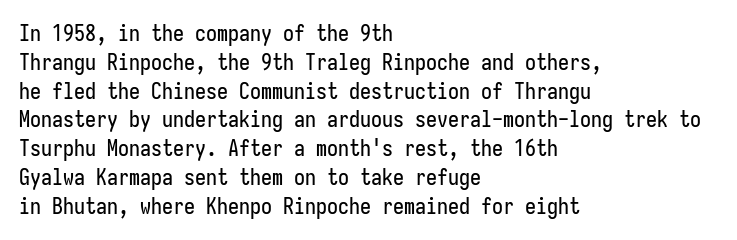
{"italic": "no", "underline": "no", "align": "left", "line_spacing": "normal", "line_spacing_ratio": 1.31, "letter_spacing": "normal", "letter_spacing_em": 0.0, "glyph_px": 22}
